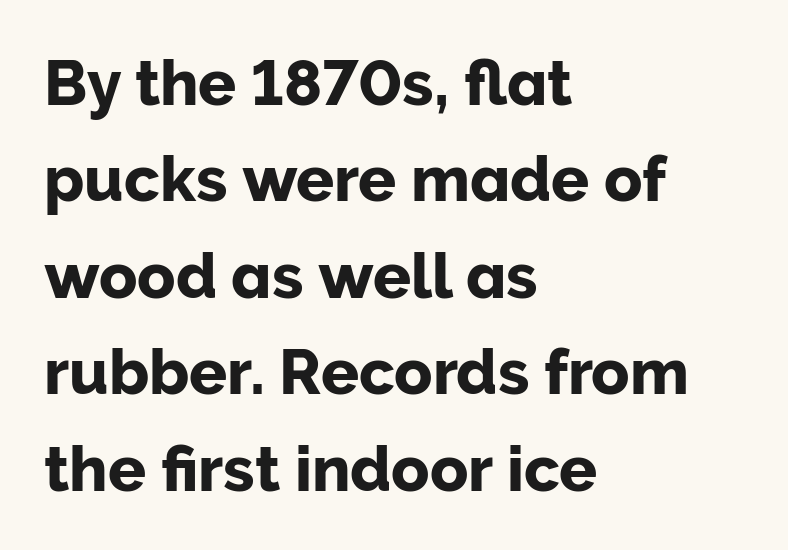
{"serif": "no", "italic": "no", "width": "normal", "stroke_contrast": "low", "x_height": "medium", "monospaced": "no", "underline": "no", "align": "left", "line_spacing": "normal", "line_spacing_ratio": 1.53, "letter_spacing": "normal", "letter_spacing_em": 0.0, "glyph_px": 63}
